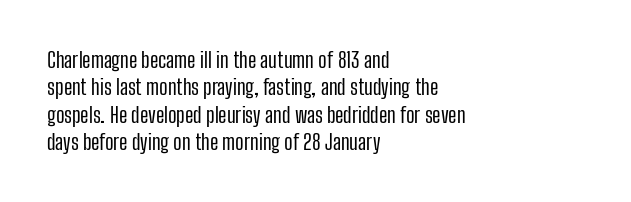
{"italic": "no", "bold": "no", "underline": "no", "align": "left", "line_spacing": "normal", "line_spacing_ratio": 1.3, "letter_spacing": "normal", "letter_spacing_em": 0.0, "glyph_px": 21}
